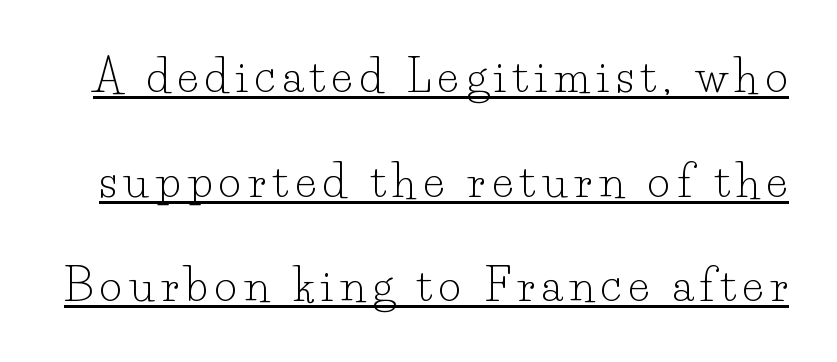
These characters rest on top of a visible drawn line. Does the lettering tilt? It doesn't — this is upright. The face used here is seriffed, in the tradition of book romans. The rendering uses a large line-height, opening up the rows. Is the type heavy? It reads as light-to-regular instead. Do the characters align in a grid? No, the font is proportional.
